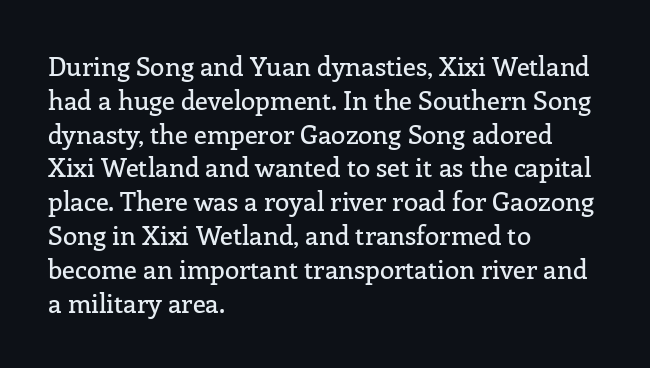
{"italic": "no", "underline": "no", "align": "left", "line_spacing": "normal", "line_spacing_ratio": 1.3, "letter_spacing": "normal", "letter_spacing_em": 0.0, "glyph_px": 26}
